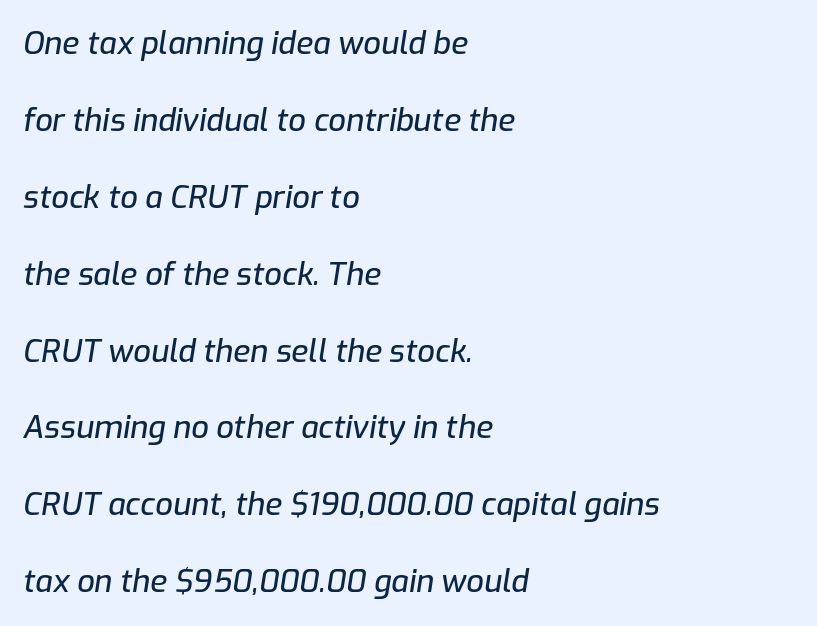
{"italic": "yes", "lean": "right", "slant_degrees": 9, "width": "normal", "stroke_contrast": "low", "x_height": "medium", "monospaced": "no", "underline": "no", "align": "left", "line_spacing": "loose", "line_spacing_ratio": 2.48, "letter_spacing": "normal", "letter_spacing_em": 0.0, "glyph_px": 31}
